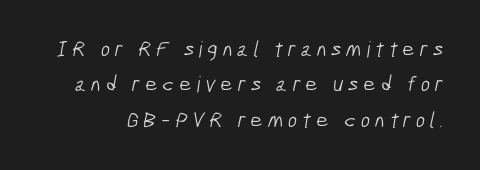
{"bold": "no", "underline": "no", "line_spacing": "normal", "line_spacing_ratio": 1.61, "letter_spacing": "wide", "letter_spacing_em": 0.21, "glyph_px": 22}
